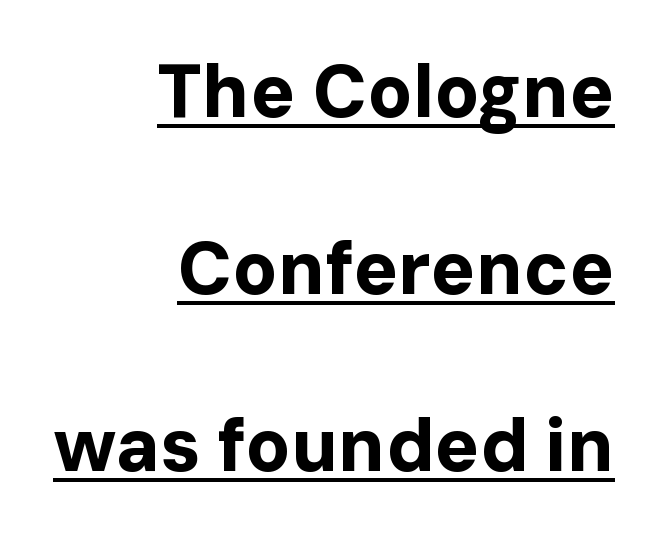
Q: Is the text bold? A: Yes.
Q: Is the text italic (slanted)? A: No, it is upright.
Q: Is the typeface a serif or a sans-serif typeface? A: Sans-serif.
Q: Is the text underlined? A: Yes.
Q: How is the paragraph aligned? A: Right-aligned.
Q: Is the spacing between letters normal or unusually wide? A: Normal.
Q: Is the spacing between lines tight, normal or loose? A: Loose.
Q: Width (condensed, normal, or wide)? A: Normal.
Q: Stroke contrast? A: Low.
Q: x-height? A: Medium.
Q: Monospaced? A: No.
